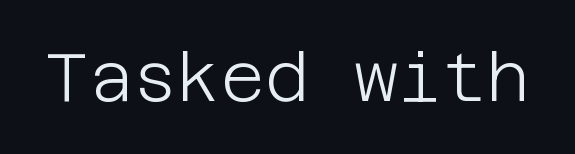
Q: Is the text bold? A: No.
Q: Is the text italic (slanted)? A: No, it is upright.
Q: Is the typeface a serif or a sans-serif typeface? A: Sans-serif.
Q: Is the text underlined? A: No.
Q: Is the spacing between letters normal or unusually wide? A: Normal.
Q: Width (condensed, normal, or wide)? A: Normal.
Q: Stroke contrast? A: Low.
Q: x-height? A: Large.
